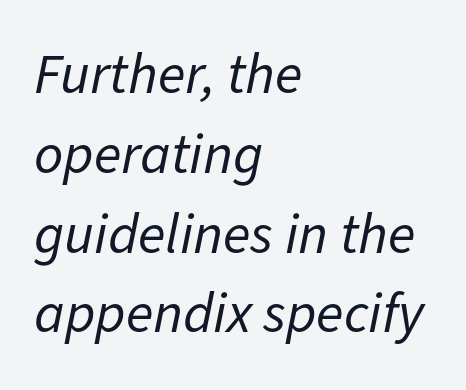
The image shows 57 px regular-weight type, italic (leaning right); set left-aligned, normal line spacing (1.4x), normal letter spacing, not underlined; low stroke contrast and a medium x-height.
